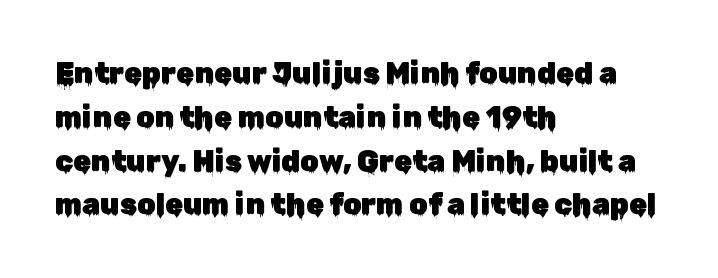
Q: Is the text italic (slanted)? A: No, it is upright.
Q: Is the typeface a serif or a sans-serif typeface? A: Sans-serif.
Q: Is the text underlined? A: No.
Q: How is the paragraph aligned? A: Left-aligned.
Q: Is the spacing between letters normal or unusually wide? A: Normal.
Q: Is the spacing between lines tight, normal or loose? A: Normal.
Q: Width (condensed, normal, or wide)? A: Normal.
Q: Stroke contrast? A: Low.
Q: x-height? A: Medium.
Q: Monospaced? A: No.
